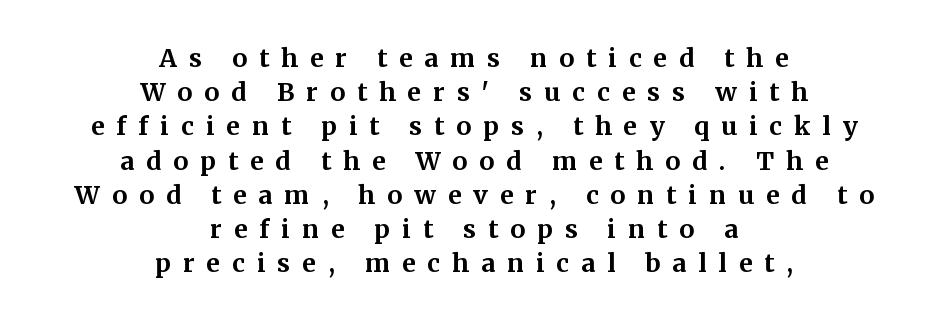
{"italic": "no", "bold": "yes", "underline": "no", "align": "center", "line_spacing": "normal", "line_spacing_ratio": 1.37, "letter_spacing": "wide", "letter_spacing_em": 0.48, "glyph_px": 25}
